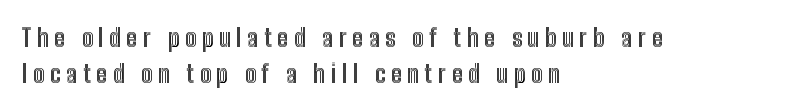
Q: Is the text italic (slanted)? A: No, it is upright.
Q: Is the text underlined? A: No.
Q: How is the paragraph aligned? A: Left-aligned.
Q: Is the spacing between letters normal or unusually wide? A: Unusually wide.
Q: Is the spacing between lines tight, normal or loose? A: Normal.
